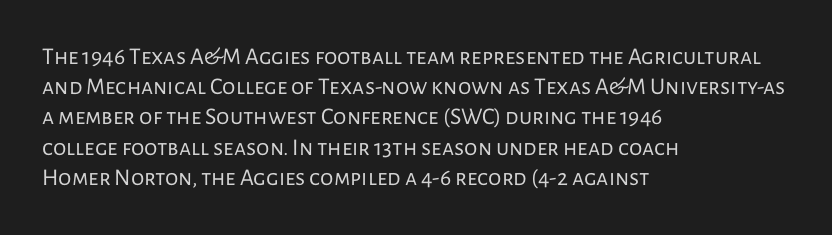
{"italic": "no", "bold": "no", "underline": "no", "align": "left", "line_spacing": "normal", "line_spacing_ratio": 1.26, "letter_spacing": "normal", "letter_spacing_em": 0.0, "glyph_px": 24}
